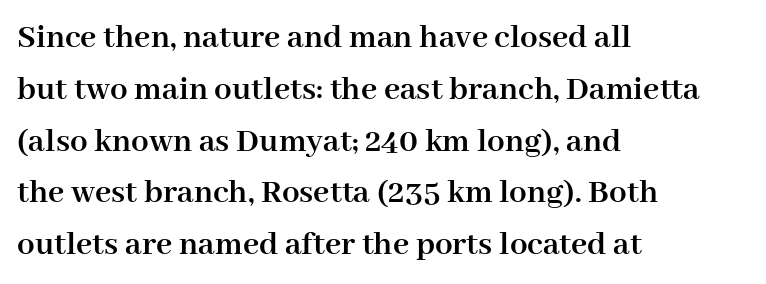
Character widths vary here, with narrow letters taking less room than wide ones. What's the leading like? Ordinary, nothing unusual. The typesetter chose a ragged-right arrangement here. The space beneath each line is pristine and unruled.
